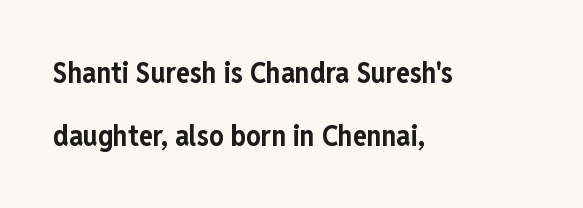
{"serif": "no", "italic": "no", "bold": "yes", "weight": "bold", "width": "condensed", "stroke_contrast": "low", "x_height": "medium", "monospaced": "no", "underline": "no", "align": "left", "line_spacing": "loose", "line_spacing_ratio": 2.17, "letter_spacing": "normal", "letter_spacing_em": 0.0, "glyph_px": 29}
